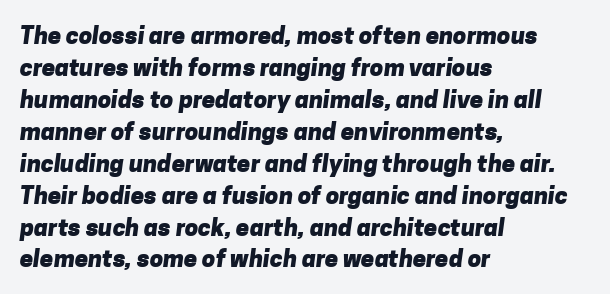
The image shows 24 px bold type; set left-aligned, normal line spacing (1.33x), normal letter spacing, not underlined.
